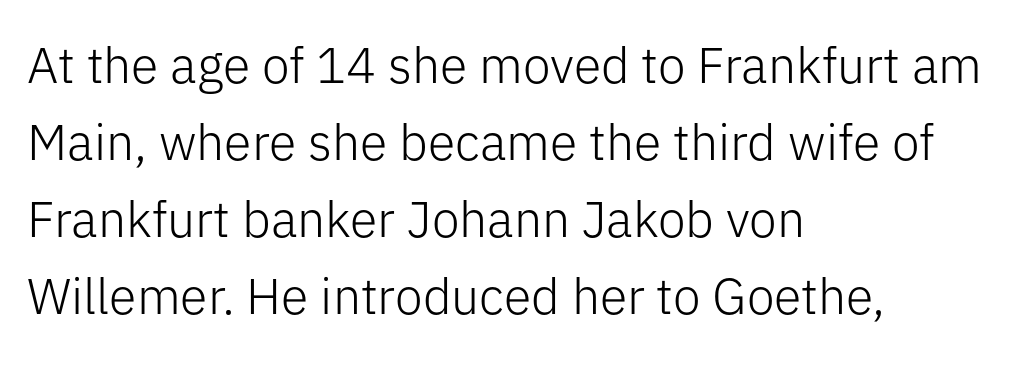
{"serif": "no", "italic": "no", "bold": "no", "weight": "light", "width": "normal", "stroke_contrast": "low", "x_height": "medium", "monospaced": "no", "underline": "no", "align": "left", "line_spacing": "normal", "line_spacing_ratio": 1.54, "letter_spacing": "normal", "letter_spacing_em": 0.0, "glyph_px": 50}
